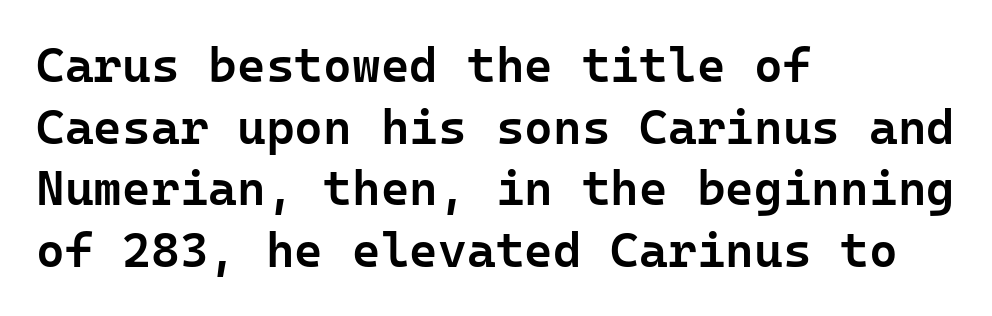
The image shows 49 px semibold sans-serif type, upright; set left-aligned, normal line spacing (1.26x), normal letter spacing, not underlined; low stroke contrast and a medium x-height.
